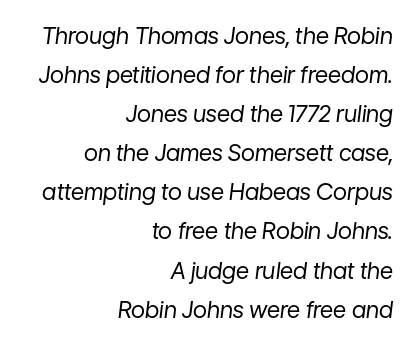
The image shows 23 px text type, italic (leaning right); set right-aligned, normal line spacing (1.7x), normal letter spacing, not underlined.
